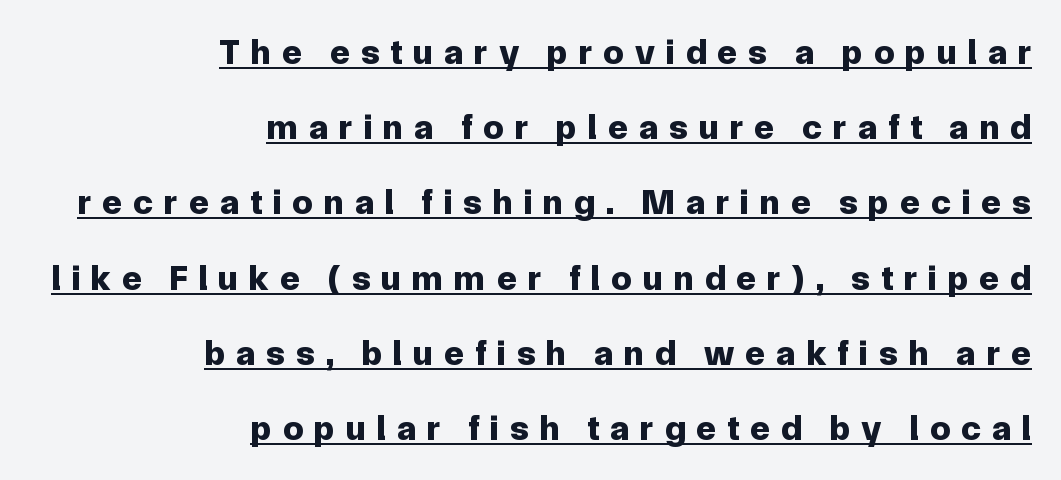
Leading: increased. Layout note: lines flush right. Thick stems and heavy bowls — unmistakably bold. Underlining? Definitely there.
